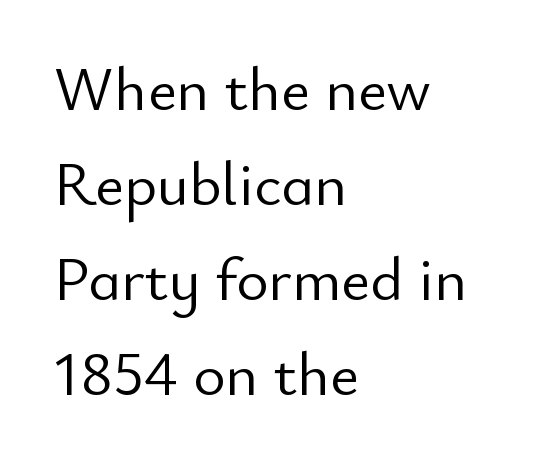
{"serif": "no", "italic": "no", "bold": "no", "weight": "light", "width": "normal", "stroke_contrast": "low", "x_height": "small", "monospaced": "no", "underline": "no", "align": "left", "line_spacing": "normal", "line_spacing_ratio": 1.53, "letter_spacing": "normal", "letter_spacing_em": 0.0, "glyph_px": 62}
